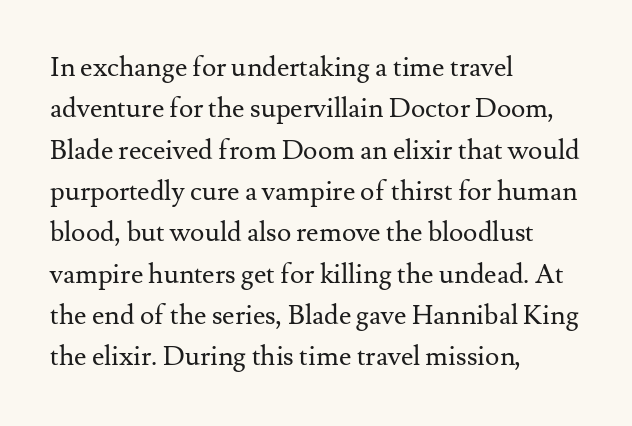
In terms of leading, this rendering sits right in the middle. The lettering stays uniformly vertical, giving the passage a roman look. Decoration check: the copy has no underline. The passage shown is not bold in any degree. How are the letters spaced? Ordinarily, with no added tracking.
